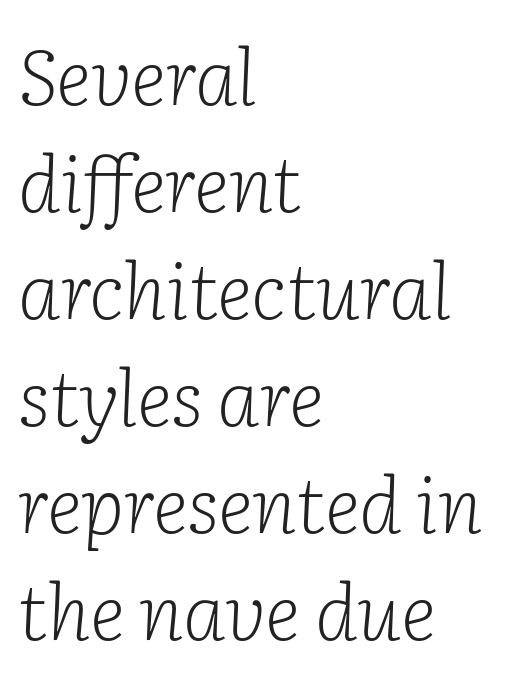
Q: Is the text bold? A: No.
Q: Is the text italic (slanted)? A: Yes, it leans right by about 2 degrees.
Q: Is the typeface a serif or a sans-serif typeface? A: Serif.
Q: Is the text underlined? A: No.
Q: How is the paragraph aligned? A: Left-aligned.
Q: Is the spacing between letters normal or unusually wide? A: Normal.
Q: Is the spacing between lines tight, normal or loose? A: Normal.
Q: Width (condensed, normal, or wide)? A: Normal.
Q: Stroke contrast? A: Low.
Q: x-height? A: Medium.
Q: Monospaced? A: No.
